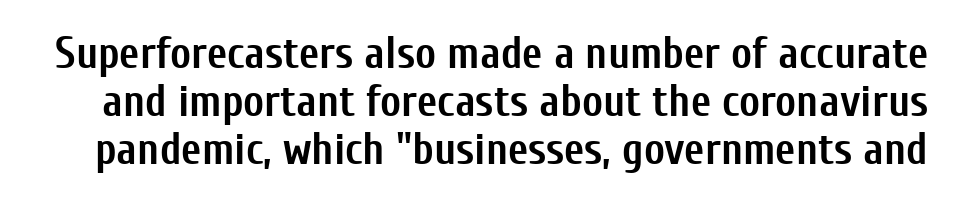
The lines are packed closely together with very little leading. Default kerning and tracking; the words read as compact shapes. Does the lettering tilt? It doesn't — this is upright. The strip under each line holds only bare page. Compared with an ordinary text face, these strokes are far heavier — a full bold. In terms of letterform style, serifs are entirely absent.
